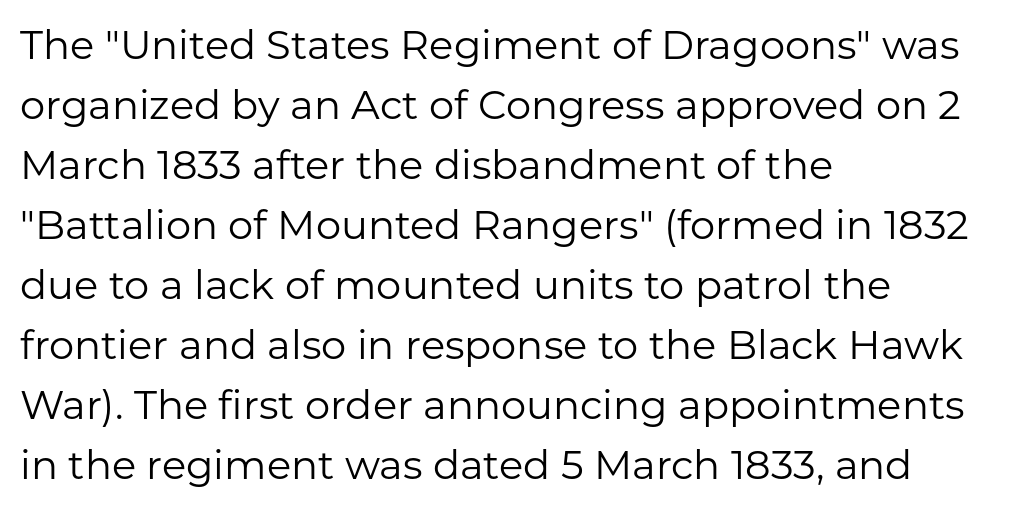
{"serif": "no", "italic": "no", "bold": "no", "weight": "regular", "width": "normal", "stroke_contrast": "low", "x_height": "medium", "monospaced": "no", "underline": "no", "align": "left", "line_spacing": "normal", "line_spacing_ratio": 1.5, "letter_spacing": "normal", "letter_spacing_em": 0.0, "glyph_px": 40}
